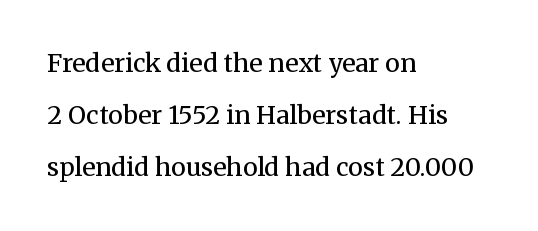
The image shows 25 px text type, upright; set left-aligned, loose line spacing (2.09x), normal letter spacing, not underlined.
